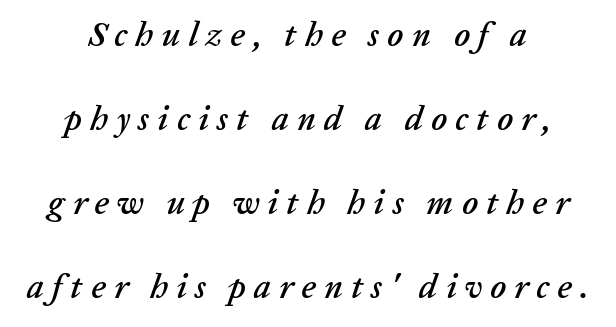
The image shows 34 px text type, italic (leaning right); set centered, loose line spacing (2.47x), unusually wide letter spacing (+0.24 em), not underlined; low stroke contrast and a medium x-height.
